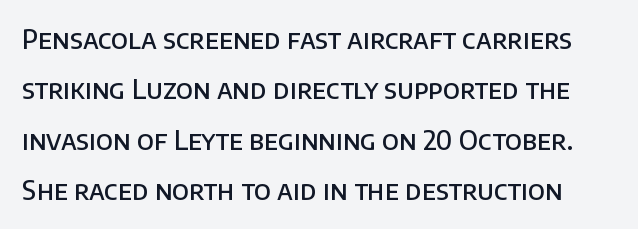
Q: Is the text bold? A: Semi-bold.
Q: Is the text italic (slanted)? A: No, it is upright.
Q: Is the text underlined? A: No.
Q: Is the spacing between letters normal or unusually wide? A: Normal.
Q: Is the spacing between lines tight, normal or loose? A: Loose.
